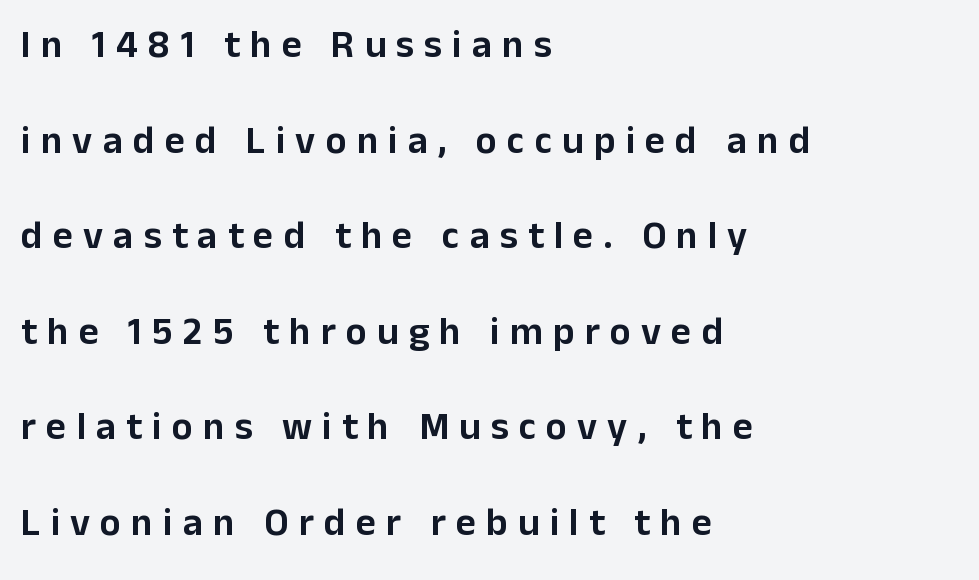
The image shows 39 px sans-serif type, upright; set left-aligned, loose line spacing (2.45x), unusually wide letter spacing (+0.26 em), not underlined; low stroke contrast and a medium x-height.
